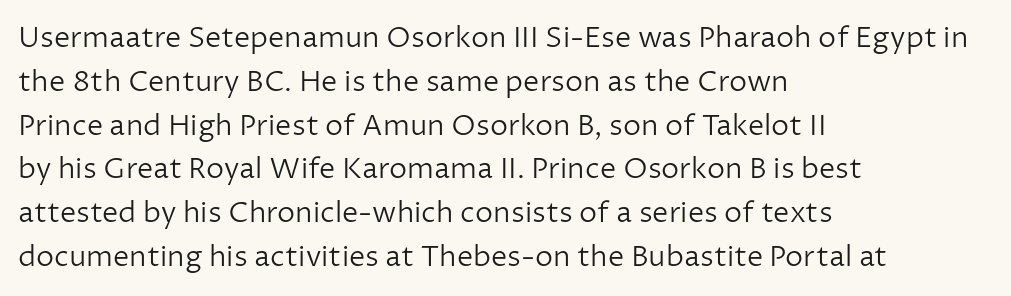
{"serif": "no", "italic": "no", "bold": "no", "weight": "light", "width": "normal", "stroke_contrast": "low", "x_height": "medium", "monospaced": "no", "underline": "no", "align": "left", "line_spacing": "normal", "line_spacing_ratio": 1.51, "letter_spacing": "normal", "letter_spacing_em": 0.0, "glyph_px": 29}
